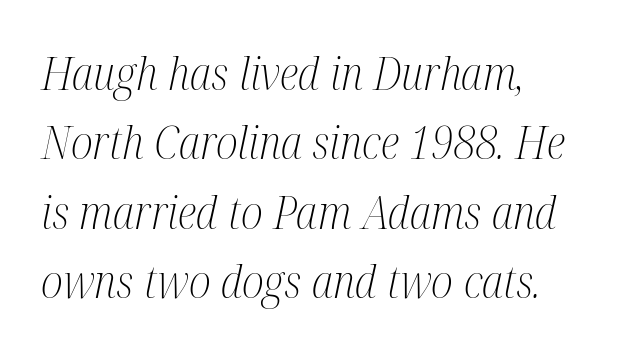
The image shows 45 px light, condensed serif type, italic (leaning right); set left-aligned, normal line spacing (1.54x), normal letter spacing, not underlined; medium stroke contrast and a medium x-height.
